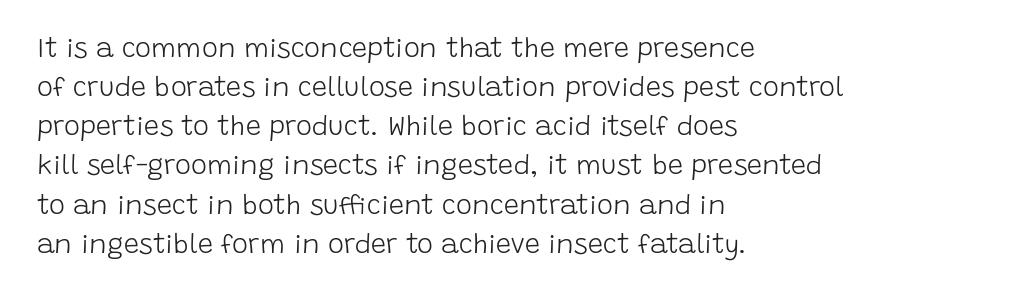
Default kerning and tracking; the words read as compact shapes. No heavy texture on the line: the type isn't bold. A roman cut, with each character standing at attention. Notice how the passage keeps a crisp vertical edge on the left only. Bare-footed words on every line.
